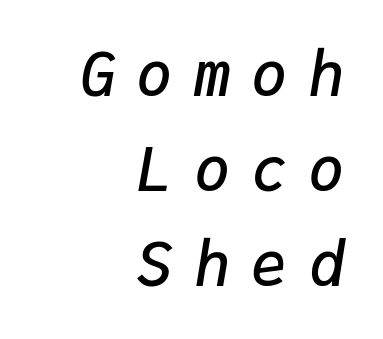
Regarding leading, the lines here are spaced in the standard way. How heavy is the stroke? Medium-heavy — a semibold, shy of bold. These lines are set flush right with a ragged left edge. The typography opts for an oblique posture over an upright one. The glyphs are unaccompanied by any horizontal stroke below them. You could count columns in this text — the font is strictly monospaced.
